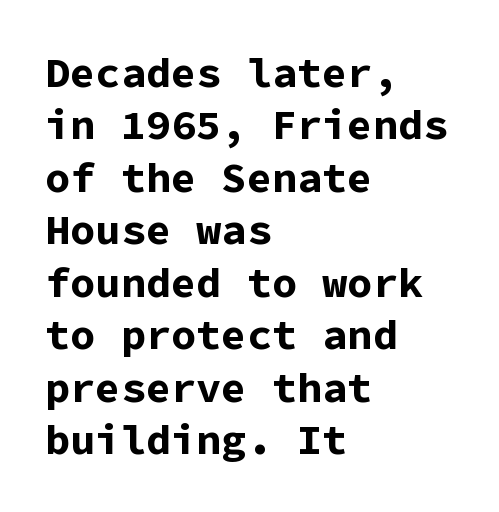
{"serif": "no", "italic": "no", "bold": "yes", "weight": "bold", "width": "normal", "stroke_contrast": "low", "x_height": "medium", "monospaced": "yes", "underline": "no", "align": "left", "line_spacing": "normal", "line_spacing_ratio": 1.25, "letter_spacing": "normal", "letter_spacing_em": 0.0, "glyph_px": 42}
